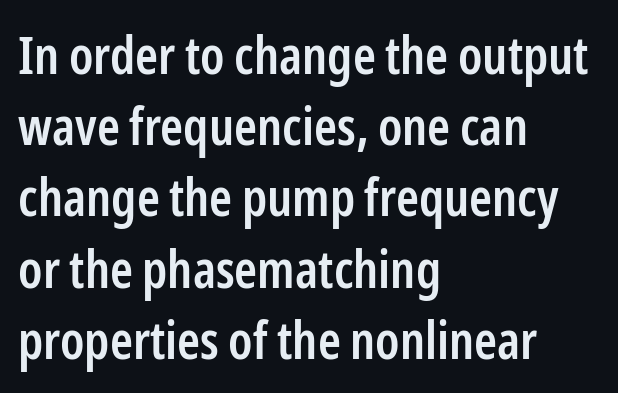
{"serif": "no", "italic": "no", "bold": "semi", "weight": "semibold", "width": "condensed", "stroke_contrast": "low", "x_height": "medium", "monospaced": "no", "underline": "no", "align": "left", "line_spacing": "normal", "line_spacing_ratio": 1.37, "letter_spacing": "normal", "letter_spacing_em": 0.0, "glyph_px": 52}
